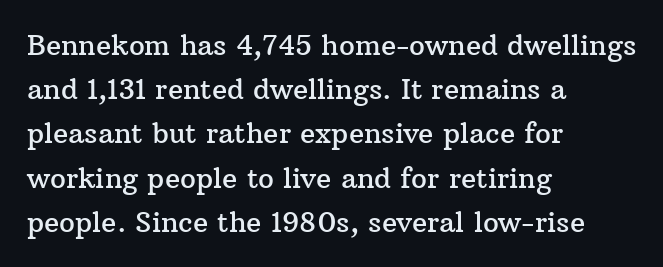
Quick note: interline space is typical. You could not count columns in this text — the font is proportionally spaced. Caption: standard tracking, unaltered. Leftover space on each line is placed entirely after the last word. Look at the bottom of the vertical strokes: they flare into serifs here.
